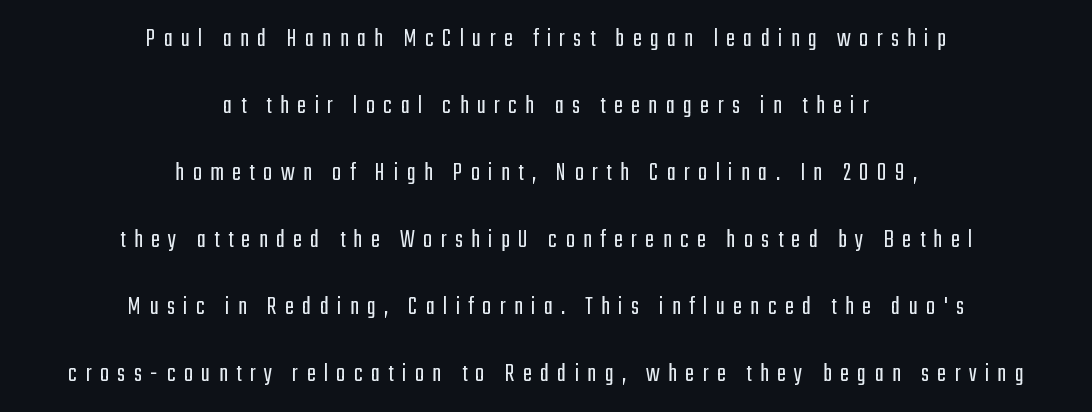
The image shows 27 px text type, upright; set centered, loose line spacing (2.48x), unusually wide letter spacing (+0.31 em), not underlined.
